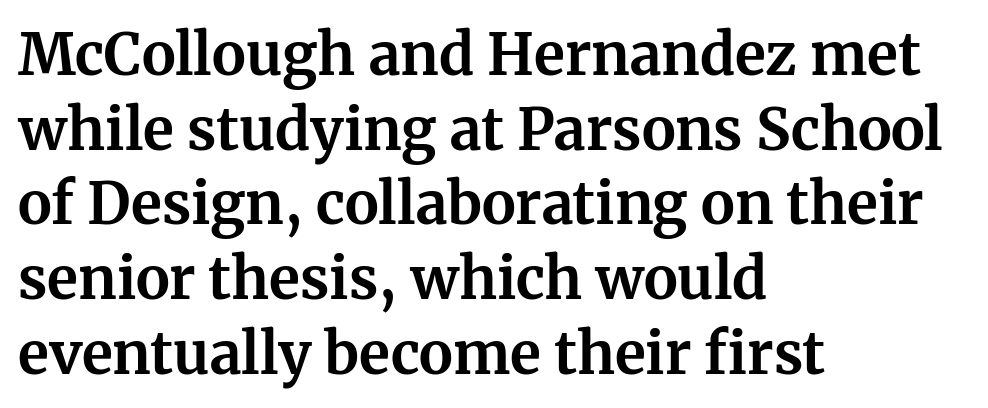
Q: Is the text bold? A: Yes.
Q: Is the text italic (slanted)? A: No, it is upright.
Q: Is the typeface a serif or a sans-serif typeface? A: Serif.
Q: Is the text underlined? A: No.
Q: How is the paragraph aligned? A: Left-aligned.
Q: Is the spacing between letters normal or unusually wide? A: Normal.
Q: Is the spacing between lines tight, normal or loose? A: Normal.
Q: Width (condensed, normal, or wide)? A: Normal.
Q: Stroke contrast? A: Medium.
Q: x-height? A: Medium.
Q: Monospaced? A: No.
